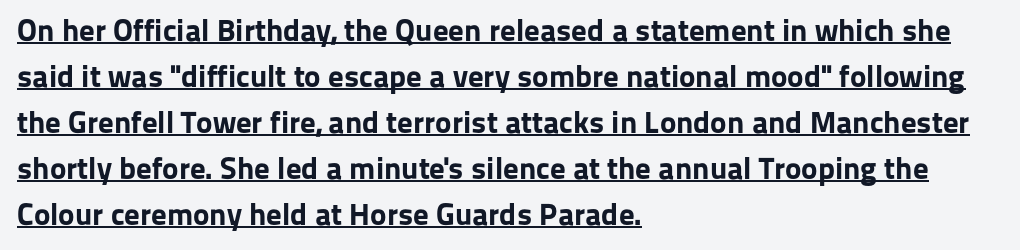
This is roman type, the default non-slanted kind. The typeface chosen for these lines omits serifs. Reading down the column, the eye jumps a familiar distance to each next line. As a designer I'd log this as weight 700, bold. The lines in this sample share a left origin and differ only in where they stop. The passage shown is typed in a proportional face where columns would drift.
